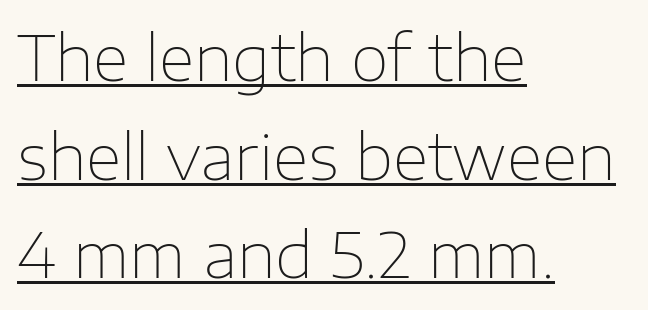
Spacing verdict: proportional, widths tailored to each character. The typography opts for an upright posture over an oblique one. The text was rendered using a sans face with plain stroke endings. A continuous stroke trails under the words, as in a hyperlink. Students, observe: this is what conventionally led text looks like. A student would call this left alignment; a typographer would say flush left, rag right.
